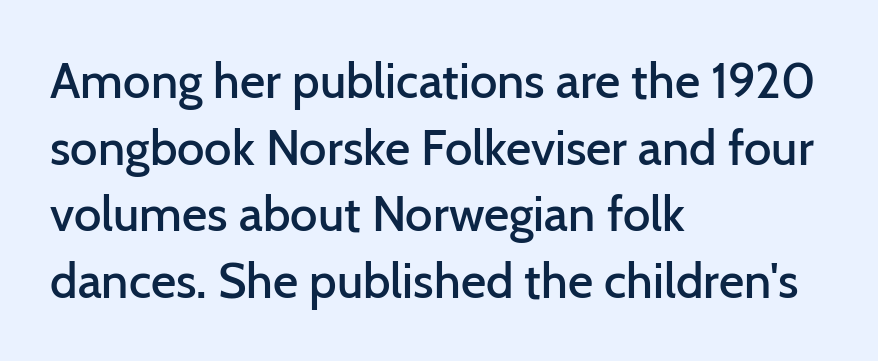
Think of a printed novel: that variable character pitch is what you see here. Each letter's strokes conclude bluntly, with no projecting serifs. Weight check: semibold — heavier than regular, not quite bold. If you drew a line through each stem, it would be perfectly vertical.
